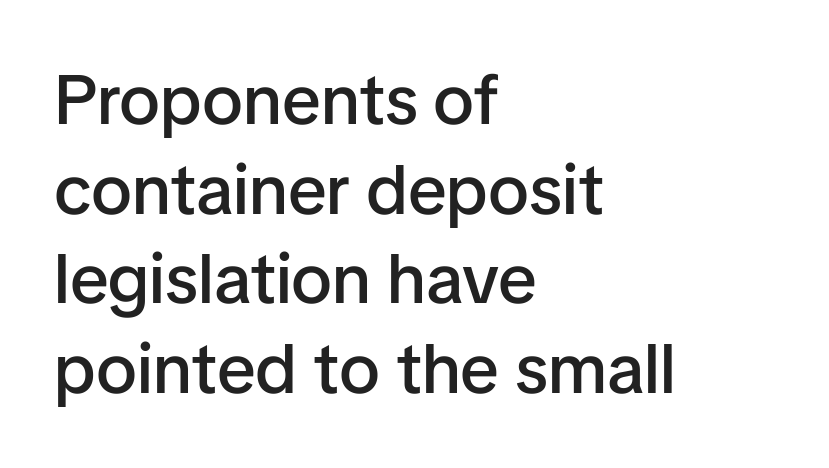
Q: Is the text bold? A: Semi-bold.
Q: Is the text italic (slanted)? A: No, it is upright.
Q: Is the typeface a serif or a sans-serif typeface? A: Sans-serif.
Q: Is the text underlined? A: No.
Q: How is the paragraph aligned? A: Left-aligned.
Q: Is the spacing between letters normal or unusually wide? A: Normal.
Q: Is the spacing between lines tight, normal or loose? A: Normal.
Q: Width (condensed, normal, or wide)? A: Normal.
Q: Stroke contrast? A: Low.
Q: x-height? A: Medium.
Q: Monospaced? A: No.
